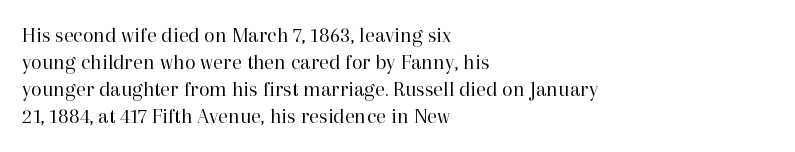
{"italic": "no", "bold": "no", "underline": "no", "align": "left", "line_spacing_ratio": 1.23, "letter_spacing": "normal", "letter_spacing_em": 0.0, "glyph_px": 22}
